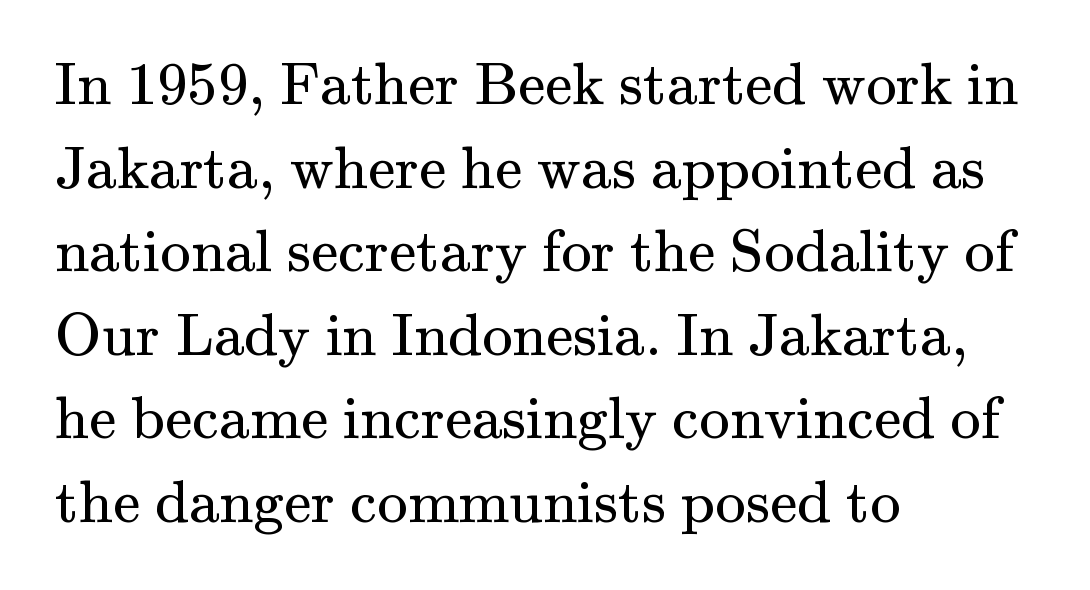
Q: Is the text bold? A: No.
Q: Is the text italic (slanted)? A: No, it is upright.
Q: Is the typeface a serif or a sans-serif typeface? A: Serif.
Q: Is the text underlined? A: No.
Q: How is the paragraph aligned? A: Left-aligned.
Q: Is the spacing between letters normal or unusually wide? A: Normal.
Q: Is the spacing between lines tight, normal or loose? A: Normal.
Q: Width (condensed, normal, or wide)? A: Normal.
Q: Stroke contrast? A: Medium.
Q: x-height? A: Small.
Q: Monospaced? A: No.
